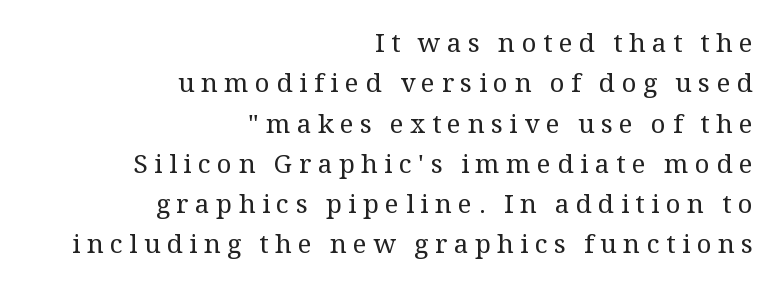
Q: Is the text bold? A: No.
Q: Is the text italic (slanted)? A: No, it is upright.
Q: Is the text underlined? A: No.
Q: How is the paragraph aligned? A: Right-aligned.
Q: Is the spacing between letters normal or unusually wide? A: Unusually wide.
Q: Is the spacing between lines tight, normal or loose? A: Normal.
